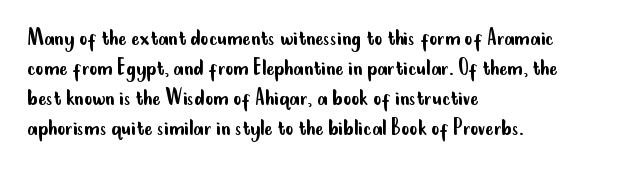
Stem width sits at or under what a default text font uses. Rendered with straight, roman letterforms. In CSS terms this would be text-align: left. Is the letter spacing exaggerated? No — it looks like the ordinary default.
